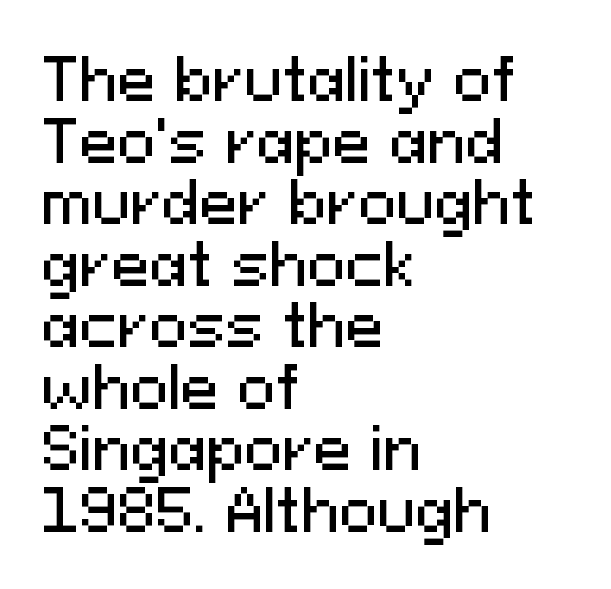
{"serif": "no", "italic": "no", "width": "normal", "stroke_contrast": "medium", "x_height": "medium", "monospaced": "no", "underline": "no", "align": "left", "line_spacing": "tight", "line_spacing_ratio": 1.08, "letter_spacing": "normal", "letter_spacing_em": 0.0, "glyph_px": 57}
